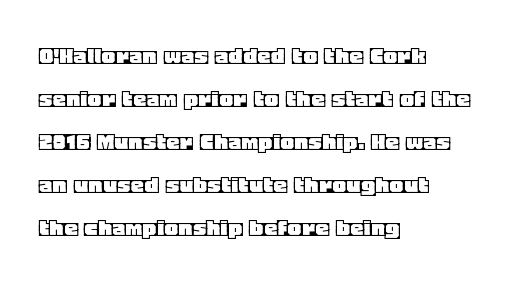
{"italic": "no", "underline": "no", "align": "left", "line_spacing": "normal", "line_spacing_ratio": 1.59, "letter_spacing": "normal", "letter_spacing_em": 0.0, "glyph_px": 27}
